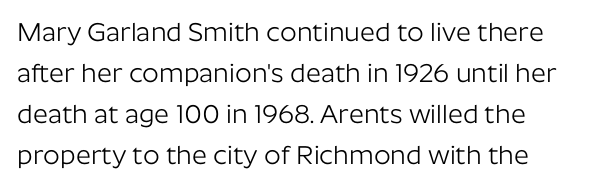
The words here are not underlined. Unbolded letterforms with no extra heft. Quick note: interline space is typical. These lines stack with their left ends in a neat column. Ordinary non-slanted type is in use. Here the glyphs are tracked normally, forming tight word shapes.
